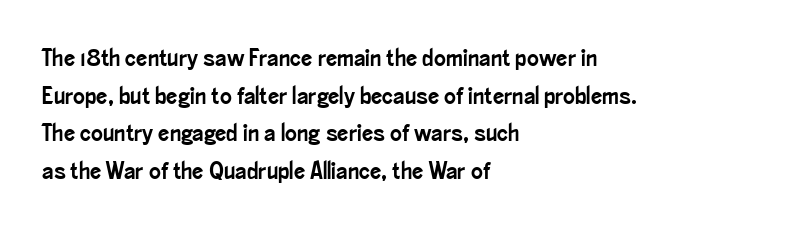
{"italic": "no", "underline": "no", "align": "left", "line_spacing": "normal", "line_spacing_ratio": 1.51, "letter_spacing": "normal", "letter_spacing_em": 0.0, "glyph_px": 25}
